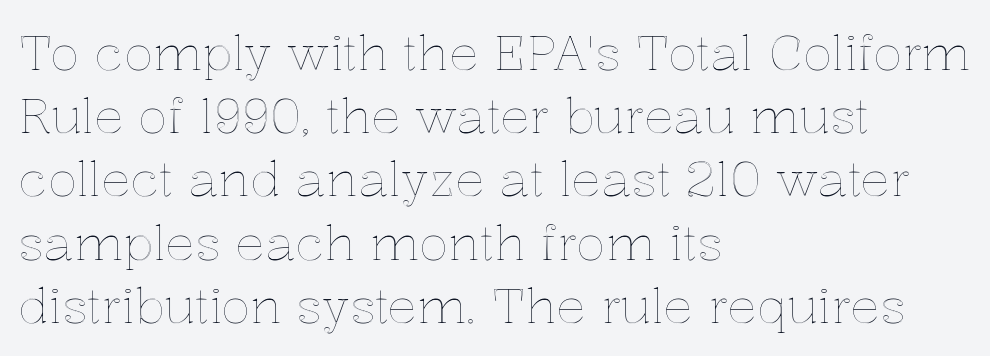
Q: Is the text italic (slanted)? A: No, it is upright.
Q: Is the text underlined? A: No.
Q: How is the paragraph aligned? A: Left-aligned.
Q: Is the spacing between letters normal or unusually wide? A: Normal.
Q: Is the spacing between lines tight, normal or loose? A: Normal.
Q: Width (condensed, normal, or wide)? A: Normal.
Q: x-height? A: Medium.
Q: Monospaced? A: No.
